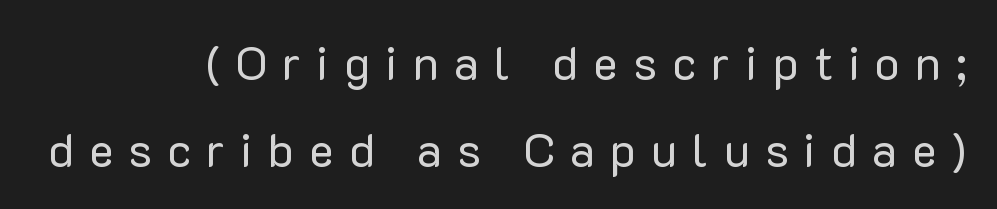
The image shows 47 px regular-weight sans-serif type, upright; set right-aligned, line spacing 1.85x, unusually wide letter spacing (+0.32 em), not underlined; low stroke contrast and a medium x-height.
